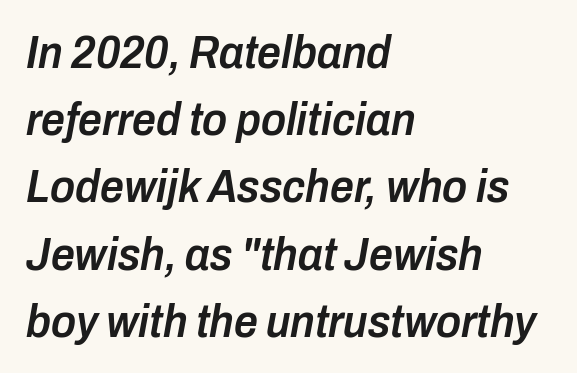
The image shows 47 px semibold, condensed type, italic (leaning right); set left-aligned, normal line spacing (1.43x), normal letter spacing, not underlined; low stroke contrast and a medium x-height.
